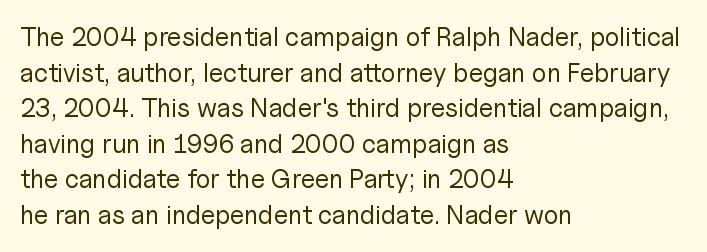
The image shows 26 px text type, upright; set left-aligned, normal line spacing (1.37x), normal letter spacing, not underlined.
